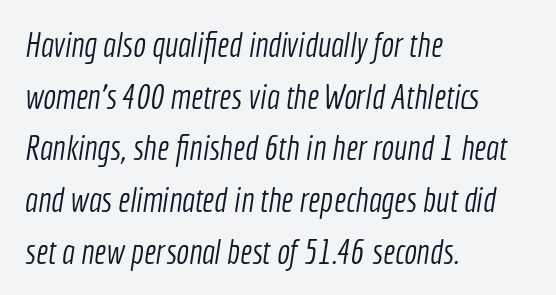
Q: Is the text bold? A: No.
Q: Is the typeface a serif or a sans-serif typeface? A: Sans-serif.
Q: Is the text underlined? A: No.
Q: How is the paragraph aligned? A: Left-aligned.
Q: Is the spacing between letters normal or unusually wide? A: Normal.
Q: Is the spacing between lines tight, normal or loose? A: Normal.
Q: Width (condensed, normal, or wide)? A: Condensed.
Q: x-height? A: Medium.
Q: Monospaced? A: No.
